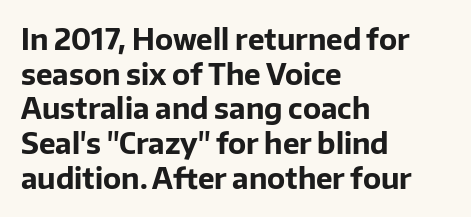
The image shows 28 px bold sans-serif type, upright; set left-aligned, line spacing 1.24x, normal letter spacing, not underlined; low stroke contrast and a medium x-height.
